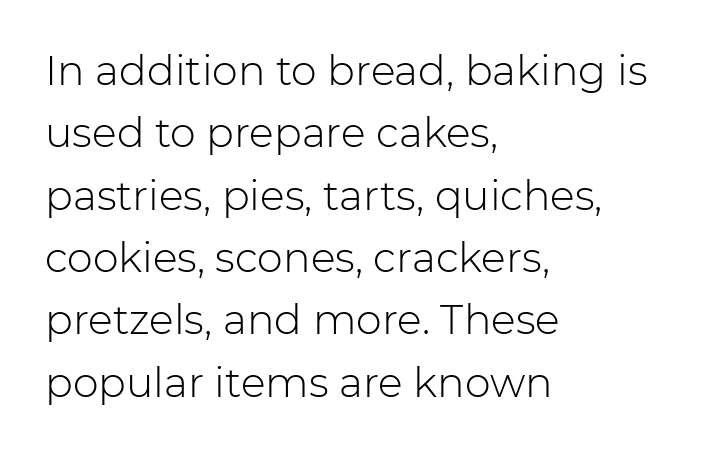
The image shows 41 px light sans-serif type, upright; set left-aligned, normal line spacing (1.52x), normal letter spacing, not underlined; low stroke contrast and a medium x-height.
